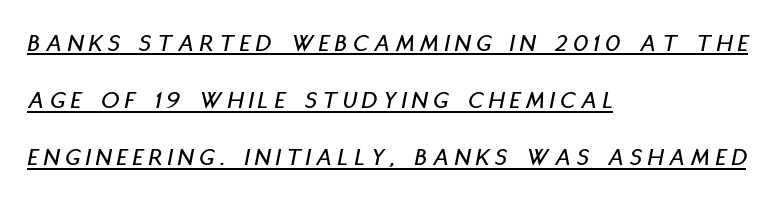
Q: Is the text italic (slanted)? A: Yes, it leans right by about 11 degrees.
Q: Is the text underlined? A: Yes.
Q: How is the paragraph aligned? A: Left-aligned.
Q: Is the spacing between letters normal or unusually wide? A: Unusually wide.
Q: Is the spacing between lines tight, normal or loose? A: Loose.
